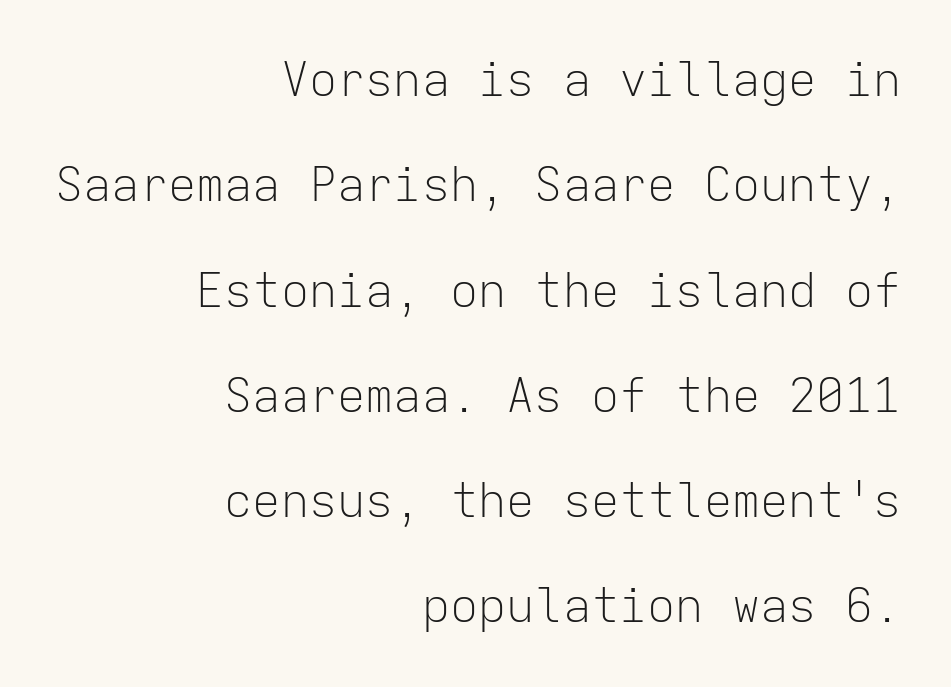
The image shows 47 px light sans-serif type, upright, monospaced; set right-aligned, loose line spacing (2.24x), normal letter spacing, not underlined; low stroke contrast and a medium x-height.
